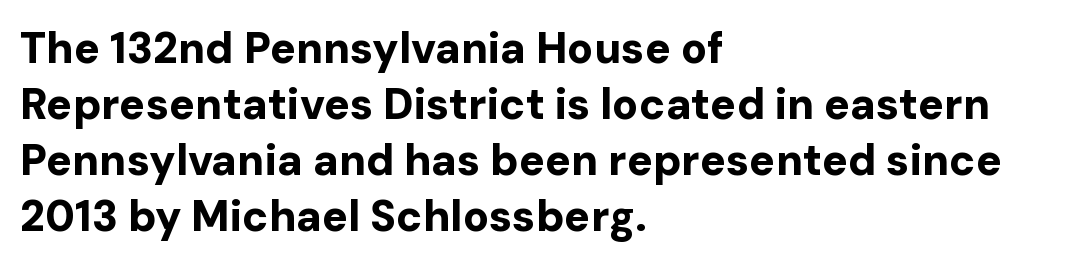
Q: Is the text bold? A: Yes.
Q: Is the text italic (slanted)? A: No, it is upright.
Q: Is the typeface a serif or a sans-serif typeface? A: Sans-serif.
Q: Is the text underlined? A: No.
Q: How is the paragraph aligned? A: Left-aligned.
Q: Is the spacing between letters normal or unusually wide? A: Normal.
Q: Is the spacing between lines tight, normal or loose? A: Normal.
Q: Width (condensed, normal, or wide)? A: Normal.
Q: Stroke contrast? A: Low.
Q: x-height? A: Medium.
Q: Monospaced? A: No.
